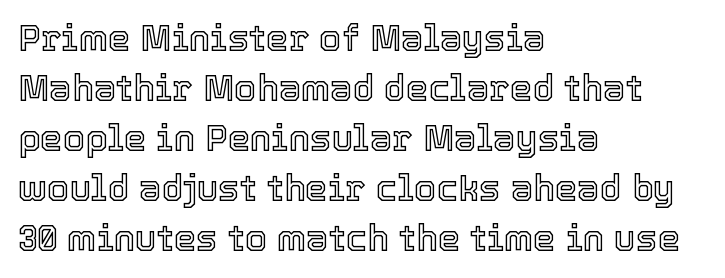
The image shows 36 px text type, upright; set left-aligned, normal line spacing (1.39x), normal letter spacing, not underlined; a medium x-height.
